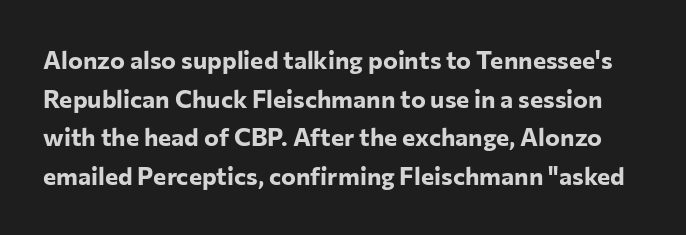
The image shows 25 px bold type, upright; set normal line spacing (1.55x), normal letter spacing, not underlined.
